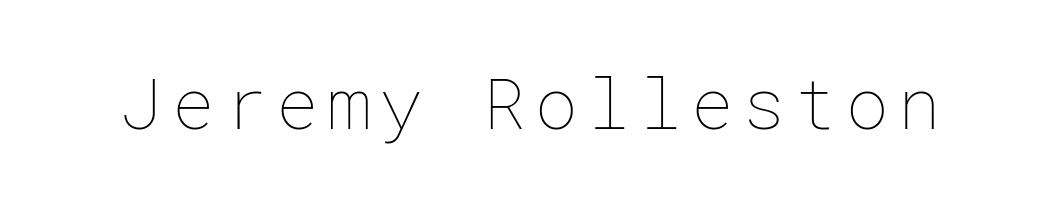
{"italic": "no", "bold": "no", "weight": "thin", "width": "normal", "stroke_contrast": "low", "x_height": "medium", "underline": "no", "glyph_px": 71}
